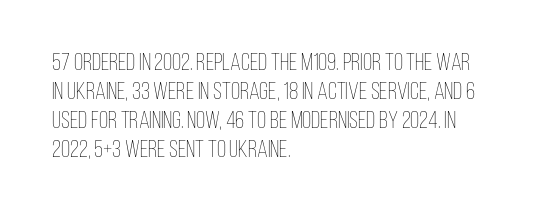
The image shows 24 px text type, upright; set left-aligned, line spacing 1.21x, normal letter spacing, not underlined.
